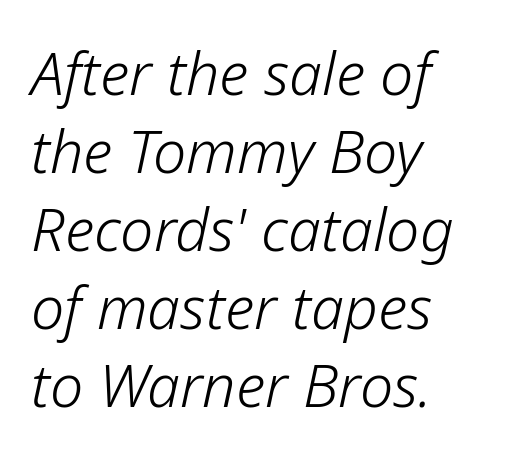
Q: Is the text bold? A: No.
Q: Is the text italic (slanted)? A: Yes, it leans right by about 12 degrees.
Q: Is the text underlined? A: No.
Q: How is the paragraph aligned? A: Left-aligned.
Q: Is the spacing between letters normal or unusually wide? A: Normal.
Q: Is the spacing between lines tight, normal or loose? A: Normal.
Q: Width (condensed, normal, or wide)? A: Normal.
Q: Stroke contrast? A: Low.
Q: x-height? A: Medium.
Q: Monospaced? A: No.
